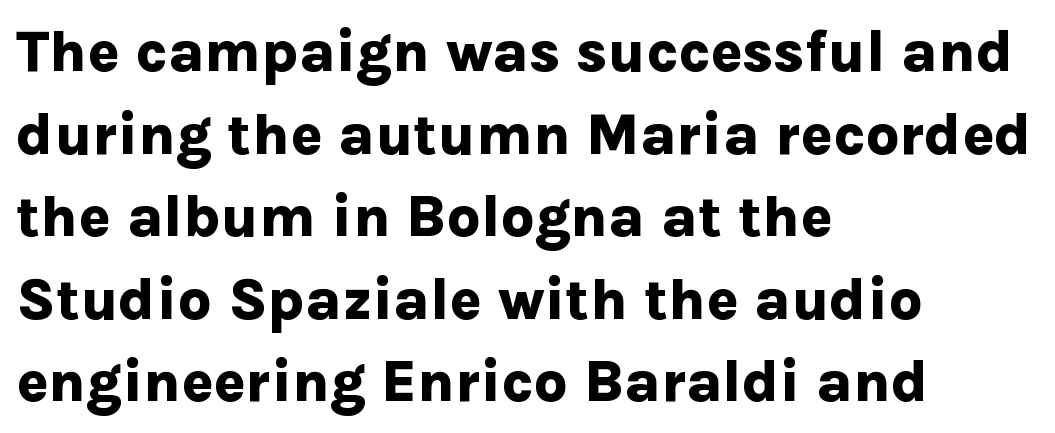
Q: Is the text bold? A: Yes.
Q: Is the text italic (slanted)? A: No, it is upright.
Q: Is the typeface a serif or a sans-serif typeface? A: Sans-serif.
Q: Is the text underlined? A: No.
Q: How is the paragraph aligned? A: Left-aligned.
Q: Is the spacing between letters normal or unusually wide? A: Normal.
Q: Is the spacing between lines tight, normal or loose? A: Normal.
Q: Width (condensed, normal, or wide)? A: Normal.
Q: Stroke contrast? A: Low.
Q: x-height? A: Medium.
Q: Monospaced? A: No.
